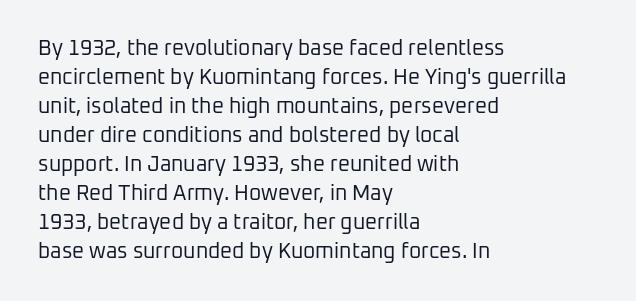
{"italic": "no", "bold": "no", "underline": "no", "align": "left", "line_spacing": "normal", "line_spacing_ratio": 1.38, "letter_spacing": "normal", "letter_spacing_em": 0.0, "glyph_px": 21}
